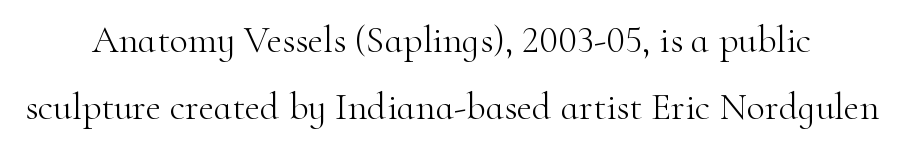
Q: Is the text bold? A: No.
Q: Is the text italic (slanted)? A: No, it is upright.
Q: Is the typeface a serif or a sans-serif typeface? A: Serif.
Q: Is the text underlined? A: No.
Q: Is the spacing between letters normal or unusually wide? A: Normal.
Q: Width (condensed, normal, or wide)? A: Normal.
Q: Stroke contrast? A: High.
Q: x-height? A: Small.
Q: Monospaced? A: No.
